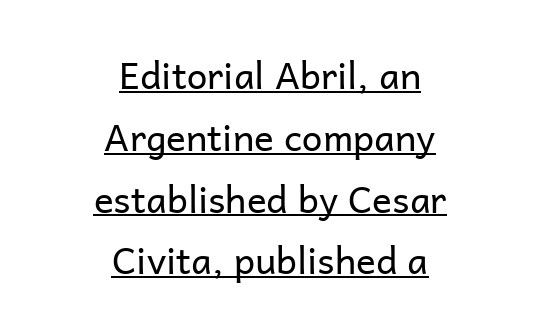
{"serif": "no", "italic": "no", "bold": "no", "weight": "regular", "width": "normal", "stroke_contrast": "low", "x_height": "medium", "monospaced": "no", "underline": "yes", "align": "center", "line_spacing": "normal", "line_spacing_ratio": 1.67, "letter_spacing": "normal", "letter_spacing_em": 0.0, "glyph_px": 37}
